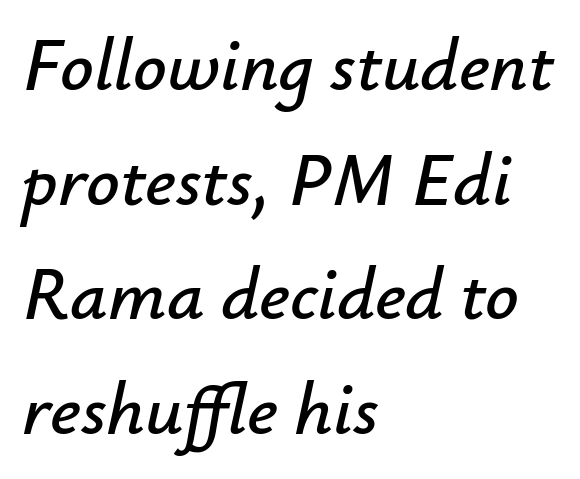
One-word summary of the alignment: left. Regular leading. A clean baseline with only descenders dipping below it. Here the designer chose a conventional face with non-uniform glyph widths. Quick note: italic. Is the letter spacing exaggerated? No — it looks like the ordinary default.
